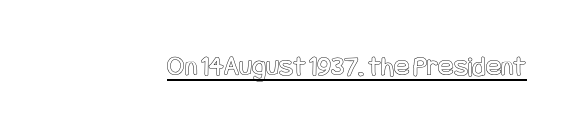
Q: Is the text italic (slanted)? A: No, it is upright.
Q: Is the text underlined? A: Yes.
Q: Is the spacing between letters normal or unusually wide? A: Normal.
Q: Width (condensed, normal, or wide)? A: Condensed.
Q: x-height? A: Large.
